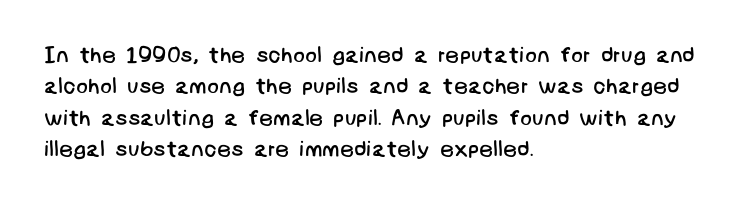
The face used here is rendered with its standard letterfit. Underlining? Definitely not there. The rows are spaced the way most documents space them. Caption: multi-line text, flush left, ragged right.
